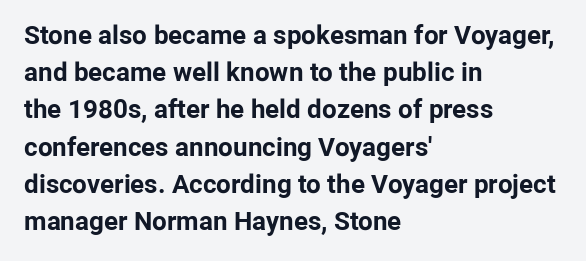
{"italic": "no", "bold": "yes", "underline": "no", "align": "left", "line_spacing": "normal", "line_spacing_ratio": 1.43, "letter_spacing": "normal", "letter_spacing_em": 0.0, "glyph_px": 26}
